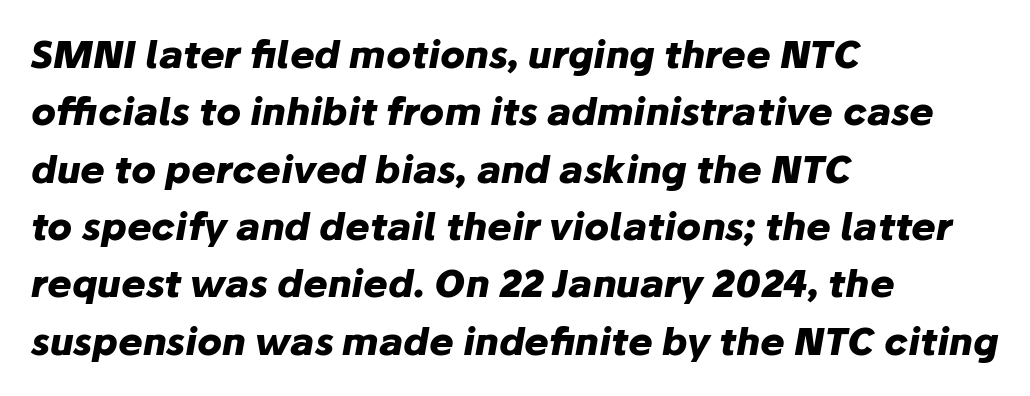
The lettering tilts uniformly, giving the passage an italic look. Look at the tracking — it's just the regular setting, nothing added. Plain, unruled lines of type. Notice how the passage keeps a crisp vertical edge on the left only. Notice how descenders clear the ascenders below comfortably — that's standard leading. Students, this is bold: see how much ink each stroke carries.
